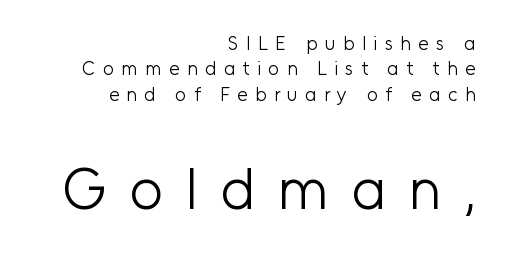
Casual observation: everything's shoved over to the right. A student would notice the bottom passage is typeset larger than what precedes it. This sample keeps an unexceptional amount of space between lines. Compared with a typical body face, this is equally light or lighter still. Check the space under the baseline: it is left empty.
